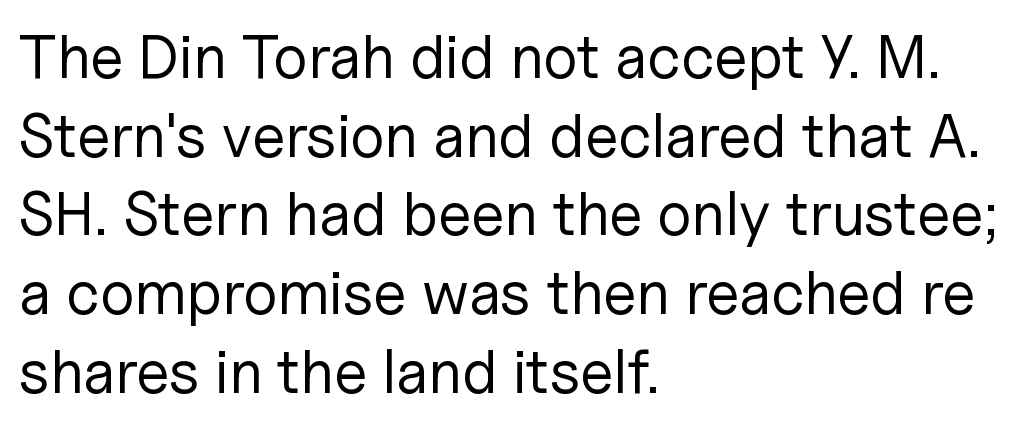
Q: Is the text bold? A: No.
Q: Is the text italic (slanted)? A: No, it is upright.
Q: Is the typeface a serif or a sans-serif typeface? A: Sans-serif.
Q: Is the text underlined? A: No.
Q: How is the paragraph aligned? A: Left-aligned.
Q: Is the spacing between letters normal or unusually wide? A: Normal.
Q: Is the spacing between lines tight, normal or loose? A: Normal.
Q: Width (condensed, normal, or wide)? A: Normal.
Q: Stroke contrast? A: Low.
Q: x-height? A: Medium.
Q: Monospaced? A: No.
